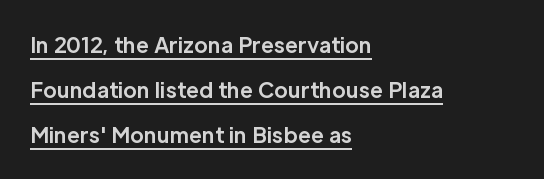
The image shows 21 px bold type, upright; set left-aligned, loose line spacing (2.15x), normal letter spacing, underlined.
